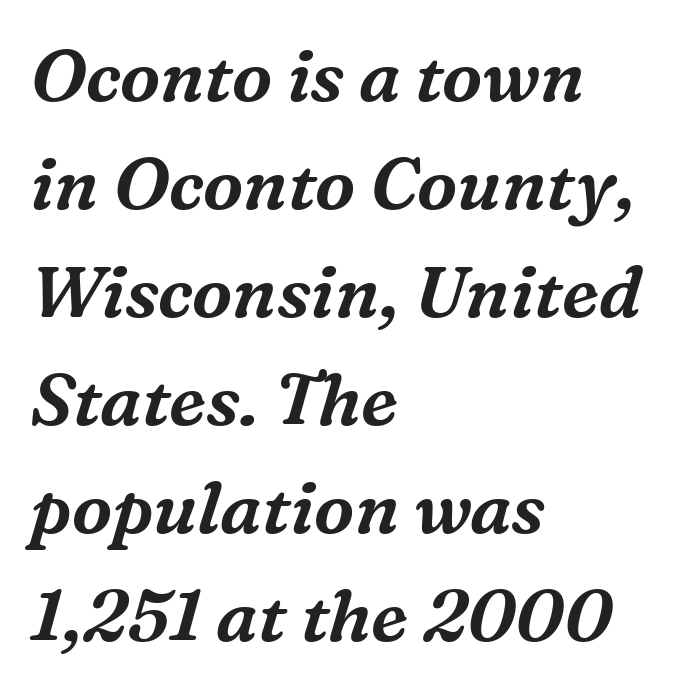
These lines are rendered in a variable-pitch font. Stroke terminals: seriffed. Left-aligned paragraph, ragged on the right. One glance says typical: line gaps are just what's usual. If you drew a line through each stem, it would be angled.
